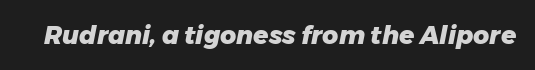
{"italic": "yes", "lean": "right", "slant_degrees": 11, "bold": "yes", "underline": "no", "letter_spacing": "normal", "letter_spacing_em": 0.0, "glyph_px": 25}
